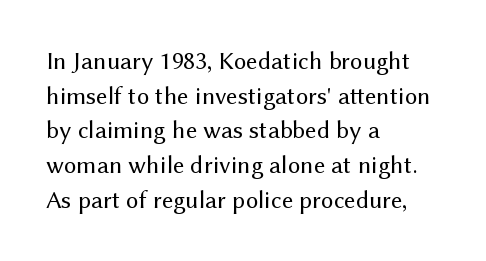
The letters stand straight up with perfectly vertical stems. The typesetter chose a ragged-right arrangement here. What's the leading like? Ordinary, nothing unusual. Nothing unusual about the tracking: characters are spaced as the font intends. Is the stroke heavy? The answer is a plain regular-or-lighter.
